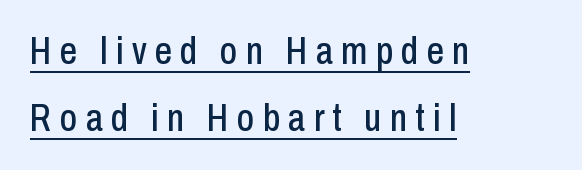
The image shows 38 px condensed sans-serif type, upright; set left-aligned, line spacing 1.77x, unusually wide letter spacing (+0.22 em), underlined; low stroke contrast and a medium x-height.
